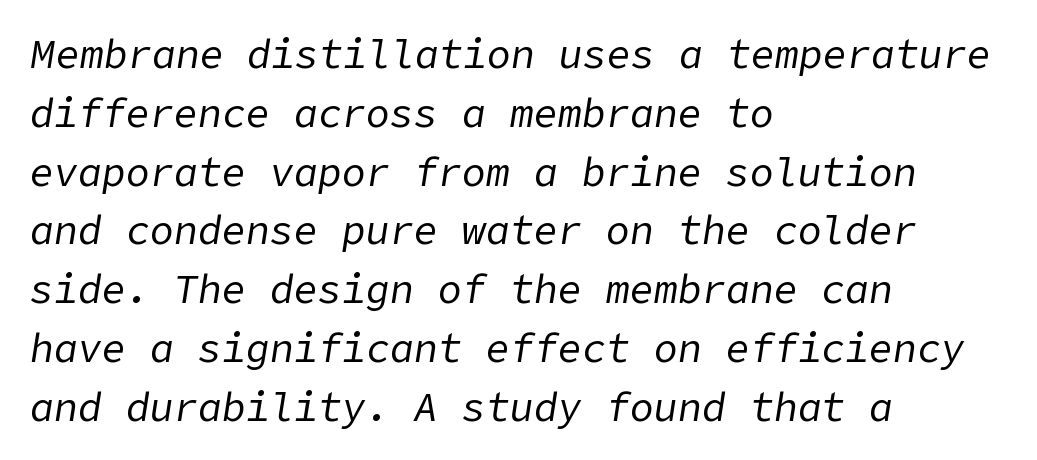
{"italic": "yes", "lean": "right", "slant_degrees": 9, "bold": "no", "weight": "regular", "width": "normal", "stroke_contrast": "low", "x_height": "medium", "underline": "no", "align": "left", "line_spacing": "normal", "line_spacing_ratio": 1.47, "letter_spacing": "normal", "letter_spacing_em": 0.0, "glyph_px": 40}
